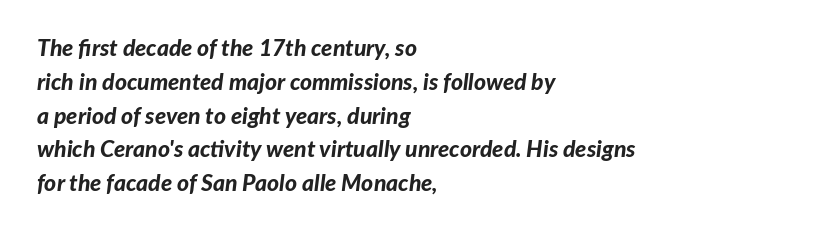
{"italic": "yes", "lean": "right", "slant_degrees": 7, "bold": "yes", "underline": "no", "align": "left", "line_spacing": "normal", "line_spacing_ratio": 1.47, "letter_spacing": "normal", "letter_spacing_em": 0.0, "glyph_px": 23}
